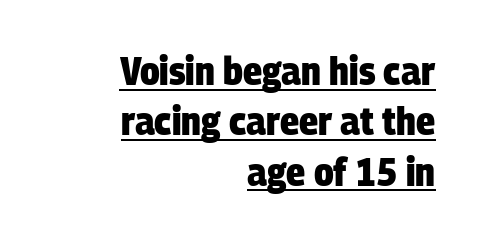
{"serif": "no", "bold": "yes", "weight": "heavy", "width": "condensed", "stroke_contrast": "low", "x_height": "large", "monospaced": "no", "underline": "yes", "align": "right", "line_spacing": "normal", "line_spacing_ratio": 1.26, "letter_spacing": "normal", "letter_spacing_em": 0.0, "glyph_px": 40}
